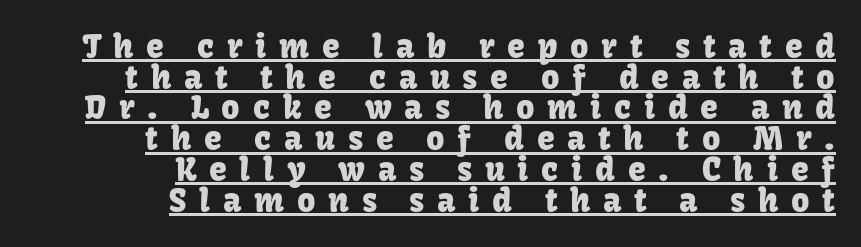
The image shows 32 px sans-serif type, upright; set right-aligned, tight line spacing (0.96x), unusually wide letter spacing (+0.4 em), underlined; low stroke contrast and a medium x-height.
